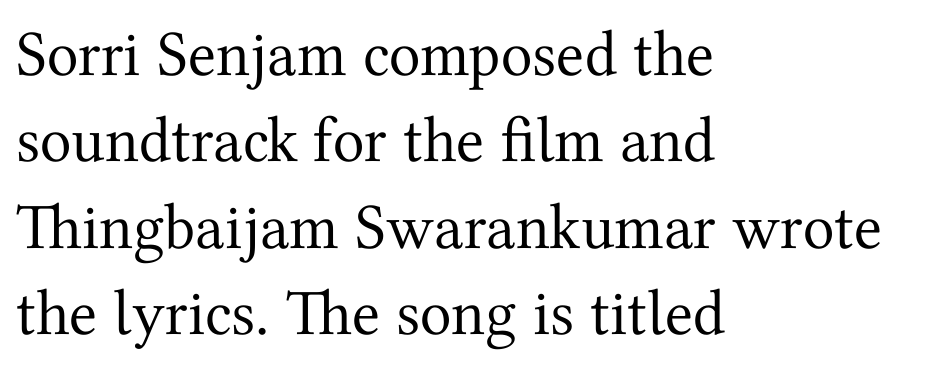
{"serif": "yes", "italic": "no", "bold": "no", "weight": "regular", "width": "normal", "stroke_contrast": "medium", "x_height": "medium", "monospaced": "no", "underline": "no", "align": "left", "line_spacing": "normal", "line_spacing_ratio": 1.33, "letter_spacing": "normal", "letter_spacing_em": 0.0, "glyph_px": 65}
